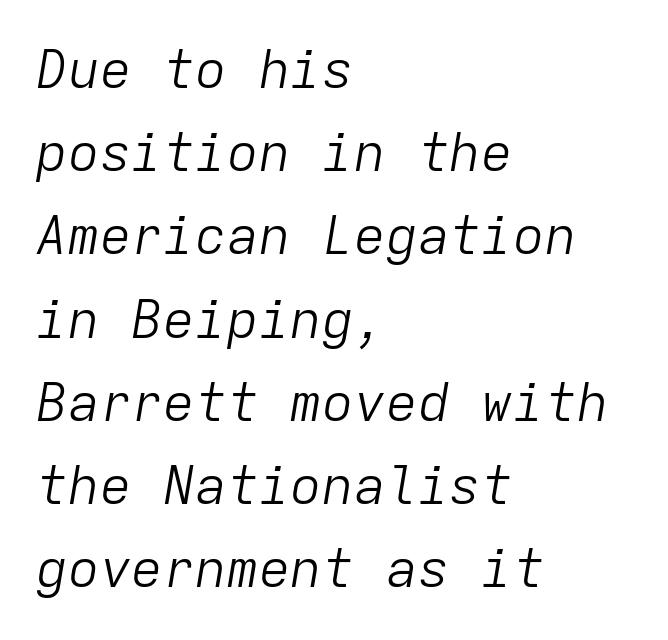
{"italic": "yes", "lean": "right", "slant_degrees": 9, "bold": "no", "weight": "light", "width": "normal", "stroke_contrast": "low", "x_height": "medium", "monospaced": "yes", "underline": "no", "align": "left", "line_spacing": "normal", "line_spacing_ratio": 1.57, "letter_spacing": "normal", "letter_spacing_em": 0.0, "glyph_px": 53}
